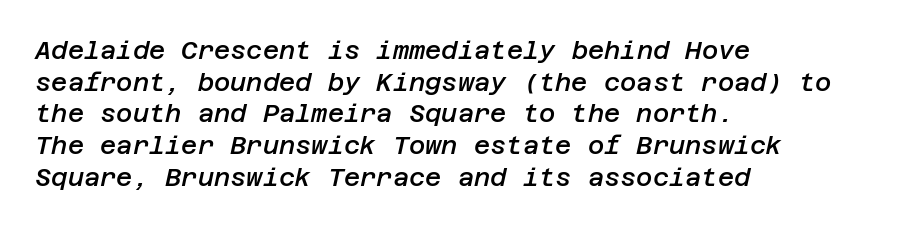
{"italic": "yes", "lean": "right", "slant_degrees": 12, "bold": "semi", "underline": "no", "align": "left", "line_spacing": "normal", "line_spacing_ratio": 1.27, "letter_spacing": "normal", "letter_spacing_em": 0.0, "glyph_px": 25}
